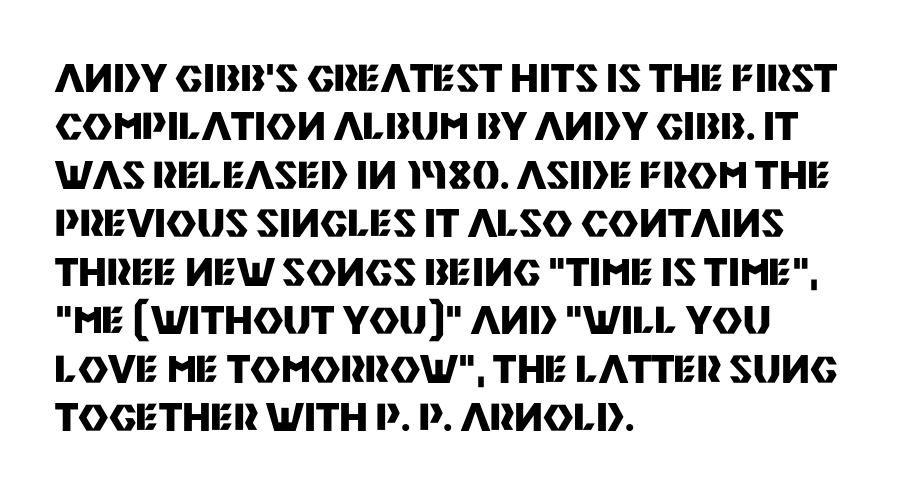
This rendering uses left alignment, leaving the right contour irregular. The typography opts for an upright posture over an oblique one. The rendering uses natural spacing where letterforms have individual widths. The strokes are fattened all the way to bold. The rows are spaced the way most documents space them.
